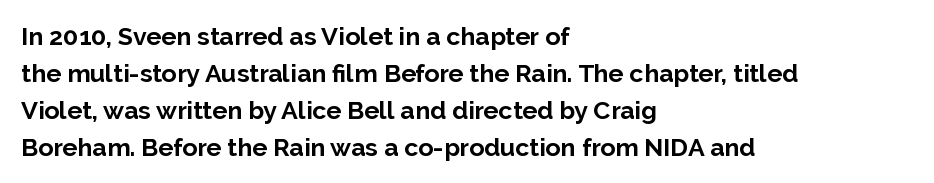
Horizontally, the lines are justified to the leading edge only. These words are printed bold, with thick strokes throughout. These lines sit exactly where default settings would place them. Every character sits straight up, as roman type does. Beneath every word, the page is bare.
